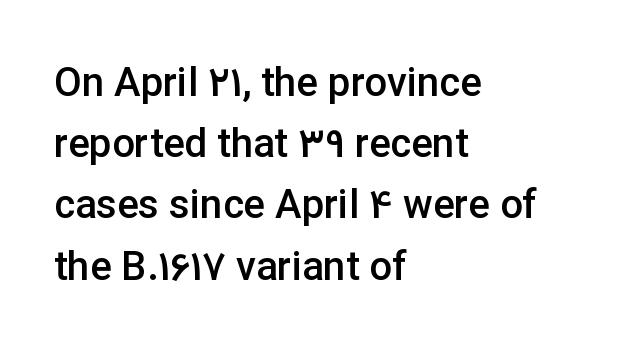
Leftover space on each line is placed entirely after the last word. The zone under the glyphs is completely vacant. What kind of face is this? One without serifs — a sans. Posture: upright roman.
